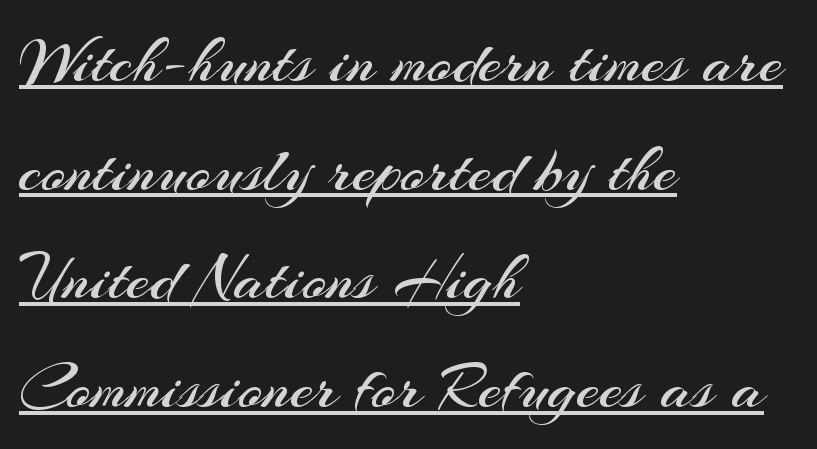
{"serif": "no", "bold": "no", "weight": "regular", "width": "normal", "stroke_contrast": "medium", "x_height": "small", "monospaced": "no", "underline": "yes", "align": "left", "line_spacing": "normal", "line_spacing_ratio": 1.62, "letter_spacing": "normal", "letter_spacing_em": 0.0, "glyph_px": 67}
